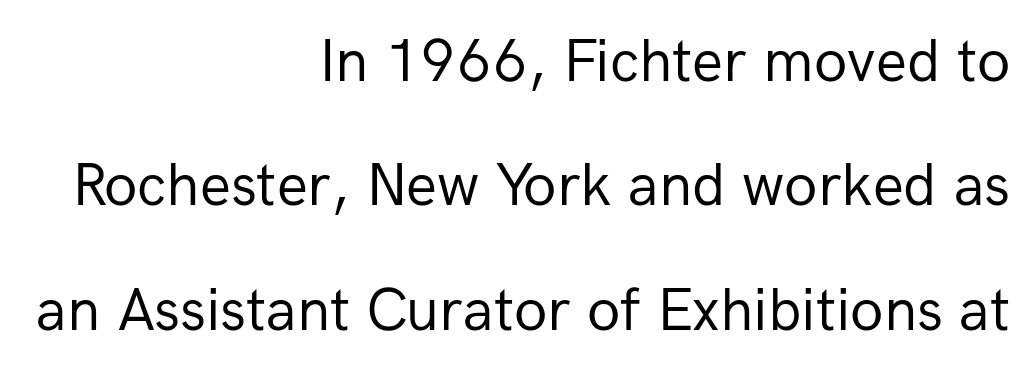
The image shows 61 px regular-weight sans-serif type, upright; set right-aligned, loose line spacing (2.04x), normal letter spacing, not underlined; low stroke contrast and a medium x-height.
